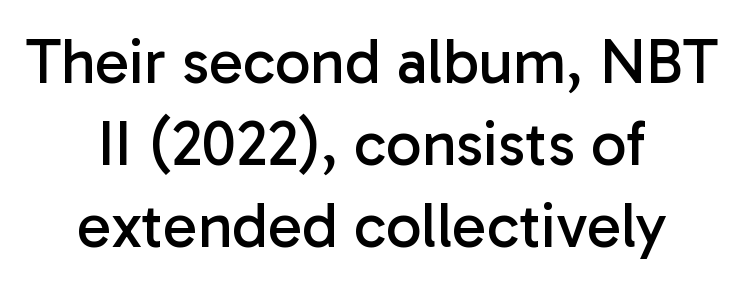
{"serif": "no", "italic": "no", "bold": "no", "weight": "regular", "width": "normal", "stroke_contrast": "low", "x_height": "medium", "monospaced": "no", "underline": "no", "align": "center", "line_spacing": "normal", "line_spacing_ratio": 1.3, "letter_spacing": "normal", "letter_spacing_em": 0.0, "glyph_px": 63}
